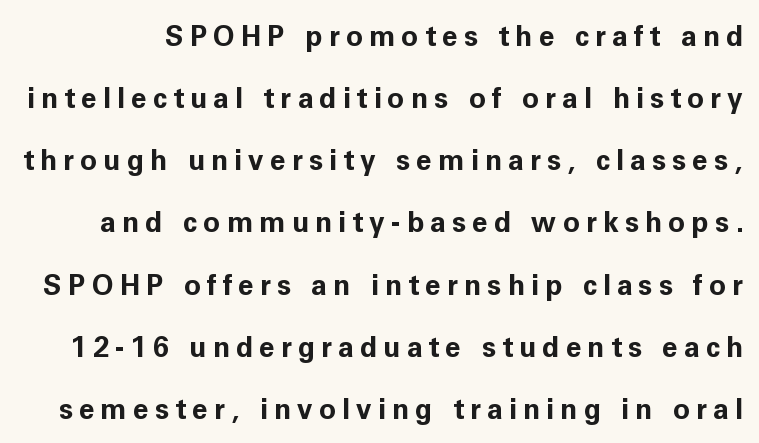
Q: Is the text bold? A: Yes.
Q: Is the text italic (slanted)? A: No, it is upright.
Q: Is the typeface a serif or a sans-serif typeface? A: Sans-serif.
Q: Is the text underlined? A: No.
Q: Is the spacing between letters normal or unusually wide? A: Unusually wide.
Q: Is the spacing between lines tight, normal or loose? A: Loose.
Q: Width (condensed, normal, or wide)? A: Normal.
Q: Stroke contrast? A: Low.
Q: x-height? A: Medium.
Q: Monospaced? A: No.
